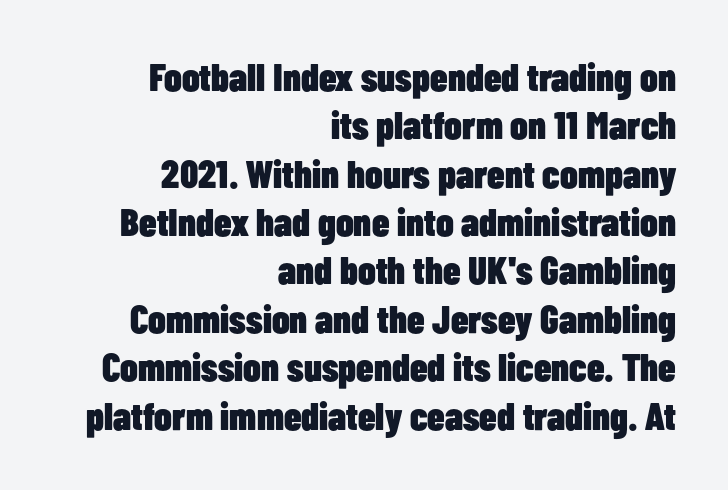
{"serif": "no", "italic": "no", "bold": "yes", "weight": "heavy", "width": "condensed", "stroke_contrast": "low", "x_height": "medium", "monospaced": "no", "underline": "no", "align": "right", "line_spacing_ratio": 1.24, "letter_spacing": "normal", "letter_spacing_em": 0.0, "glyph_px": 39}
